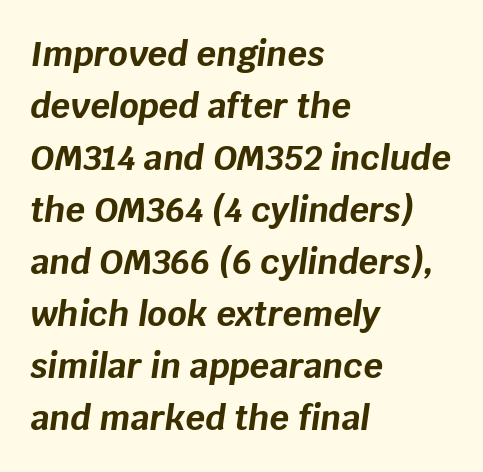
Spacing between characters is what you'd get straight out of the box. Does the leading feel generous? No, just average. The lettering tilts uniformly, giving the passage an italic look. Each glyph is drawn with heavy, bold strokes. Do the characters align in a grid? No, the font is proportional.
